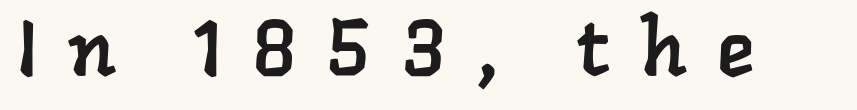
The passage shown has open, widely tracked lettering throughout. To sum up the face: it has serifs. Letters rest on an invisible, unmarked baseline. Character widths vary here, with narrow letters taking less room than wide ones.
